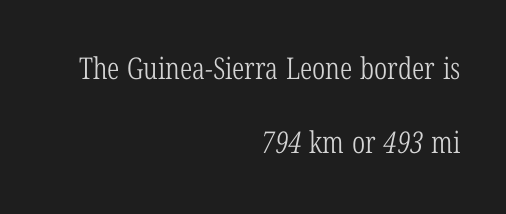
Q: Is the text bold? A: No.
Q: Is the typeface a serif or a sans-serif typeface? A: Serif.
Q: Is the text underlined? A: No.
Q: How is the paragraph aligned? A: Right-aligned.
Q: Is the spacing between letters normal or unusually wide? A: Normal.
Q: Is the spacing between lines tight, normal or loose? A: Loose.
Q: Width (condensed, normal, or wide)? A: Condensed.
Q: Stroke contrast? A: Low.
Q: x-height? A: Medium.
Q: Monospaced? A: No.
